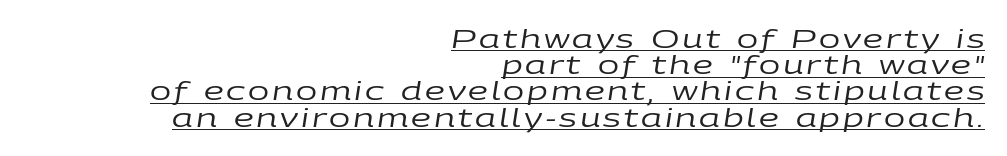
The image shows 25 px text type, italic (leaning right); set right-aligned, tight line spacing (1.05x), underlined.
